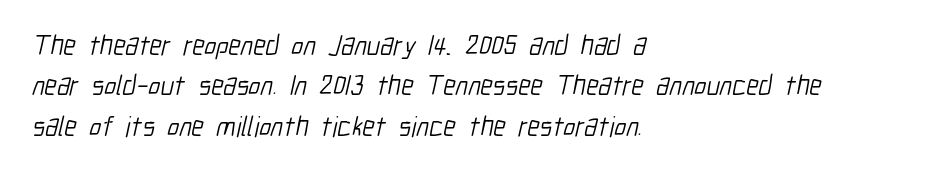
Q: Is the text bold? A: No.
Q: Is the typeface a serif or a sans-serif typeface? A: Sans-serif.
Q: Is the text underlined? A: No.
Q: How is the paragraph aligned? A: Left-aligned.
Q: Is the spacing between letters normal or unusually wide? A: Normal.
Q: Is the spacing between lines tight, normal or loose? A: Normal.
Q: Width (condensed, normal, or wide)? A: Condensed.
Q: Stroke contrast? A: Low.
Q: x-height? A: Medium.
Q: Monospaced? A: No.
